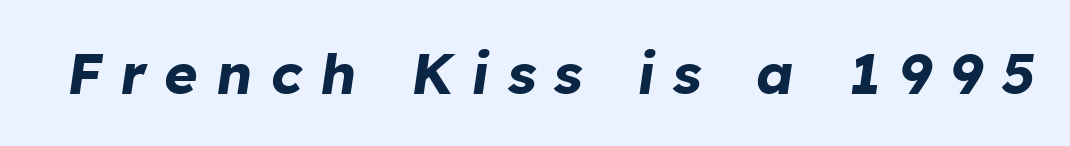
The gap between lines stays unmarked. Compared with typical body copy, the letter spacing here is much looser. Do the characters align in a grid? No, the font is proportional. The letters are bold, with thick, heavy strokes. The glyphs look as if they've been sheared to an angle.
